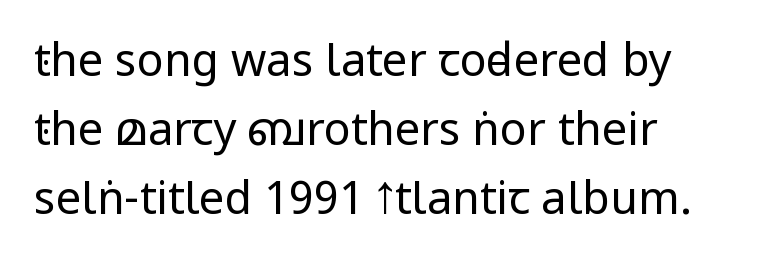
Letters rest on an invisible, unmarked baseline. The passage shown is typed in a proportional face where columns would drift. Stroke thickness stays within the range of a standard reading face or lighter. The axis of the letterforms is exactly vertical. This rendering uses left alignment, leaving the right contour irregular. A normal amount of white space separates one row of letters from the next.
